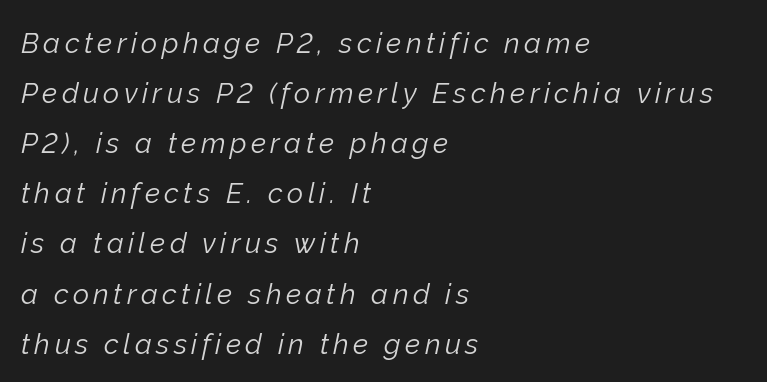
Q: Is the text bold? A: No.
Q: Is the text italic (slanted)? A: Yes, it leans right by about 12 degrees.
Q: Is the text underlined? A: No.
Q: How is the paragraph aligned? A: Left-aligned.
Q: Width (condensed, normal, or wide)? A: Normal.
Q: Stroke contrast? A: Low.
Q: x-height? A: Medium.
Q: Monospaced? A: No.
